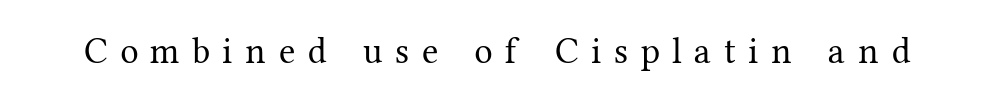
Q: Is the text bold? A: No.
Q: Is the text italic (slanted)? A: No, it is upright.
Q: Is the typeface a serif or a sans-serif typeface? A: Serif.
Q: Is the text underlined? A: No.
Q: Is the spacing between letters normal or unusually wide? A: Unusually wide.
Q: Width (condensed, normal, or wide)? A: Normal.
Q: Stroke contrast? A: Medium.
Q: x-height? A: Medium.
Q: Monospaced? A: No.
